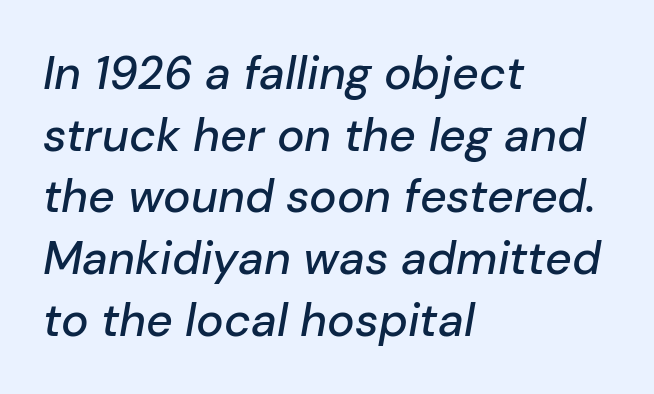
{"italic": "yes", "lean": "right", "slant_degrees": 10, "width": "normal", "stroke_contrast": "low", "x_height": "medium", "monospaced": "no", "underline": "no", "align": "left", "line_spacing": "normal", "line_spacing_ratio": 1.34, "letter_spacing": "normal", "letter_spacing_em": 0.0, "glyph_px": 46}
